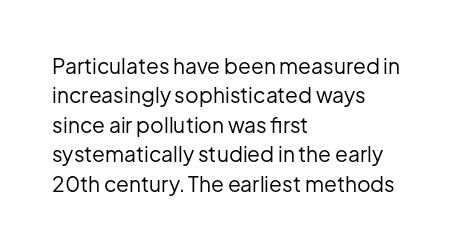
The image shows 21 px text type, upright; set left-aligned, normal line spacing (1.4x), normal letter spacing, not underlined.
